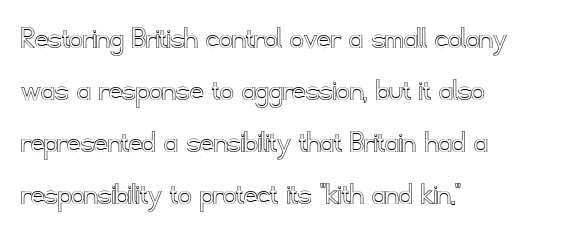
Reading down the column, the eye jumps a familiar distance to each next line. The face used here is rendered with its standard letterfit. The gap between lines stays unmarked. The type sits square on the baseline with zero lean. The letters advance in unequal steps, a hallmark of proportional type. Line starts are locked; line ends wander.
